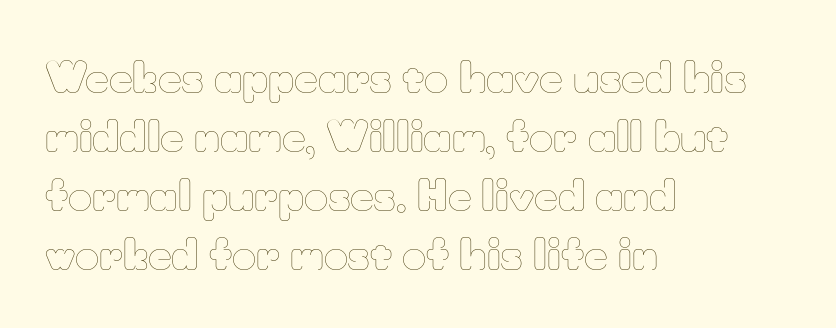
Q: Is the text bold? A: No.
Q: Is the text italic (slanted)? A: No, it is upright.
Q: Is the text underlined? A: No.
Q: How is the paragraph aligned? A: Left-aligned.
Q: Is the spacing between letters normal or unusually wide? A: Normal.
Q: Is the spacing between lines tight, normal or loose? A: Normal.
Q: Width (condensed, normal, or wide)? A: Normal.
Q: Stroke contrast? A: Low.
Q: x-height? A: Small.
Q: Monospaced? A: No.
